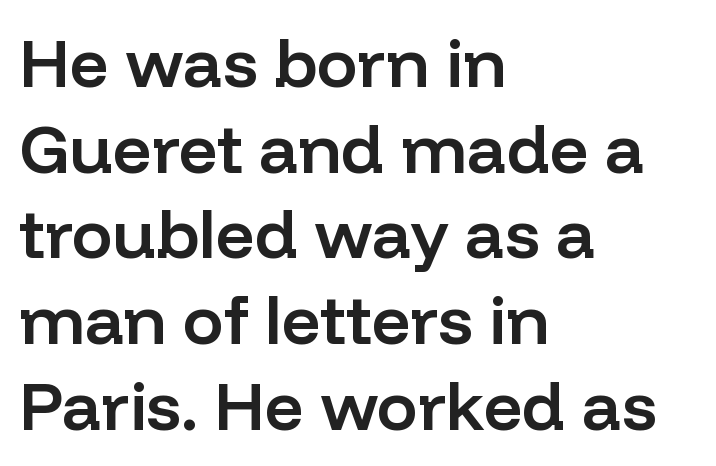
Q: Is the text bold? A: Semi-bold.
Q: Is the text italic (slanted)? A: No, it is upright.
Q: Is the typeface a serif or a sans-serif typeface? A: Sans-serif.
Q: Is the text underlined? A: No.
Q: How is the paragraph aligned? A: Left-aligned.
Q: Is the spacing between letters normal or unusually wide? A: Normal.
Q: Is the spacing between lines tight, normal or loose? A: Normal.
Q: Width (condensed, normal, or wide)? A: Normal.
Q: Stroke contrast? A: Low.
Q: x-height? A: Medium.
Q: Monospaced? A: No.
